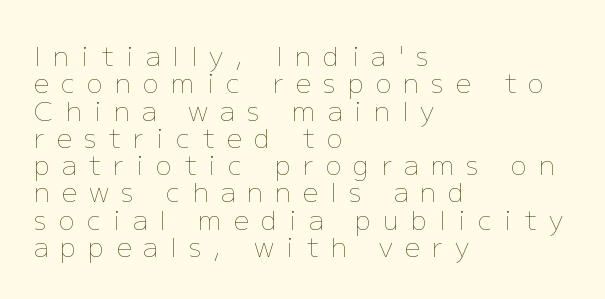
{"italic": "no", "bold": "no", "underline": "no", "align": "left", "line_spacing": "tight", "line_spacing_ratio": 1.01, "letter_spacing": "wide", "letter_spacing_em": 0.45, "glyph_px": 27}
